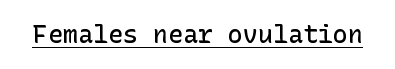
Q: Is the text bold? A: Semi-bold.
Q: Is the text italic (slanted)? A: No, it is upright.
Q: Is the text underlined? A: Yes.
Q: Is the spacing between letters normal or unusually wide? A: Normal.
